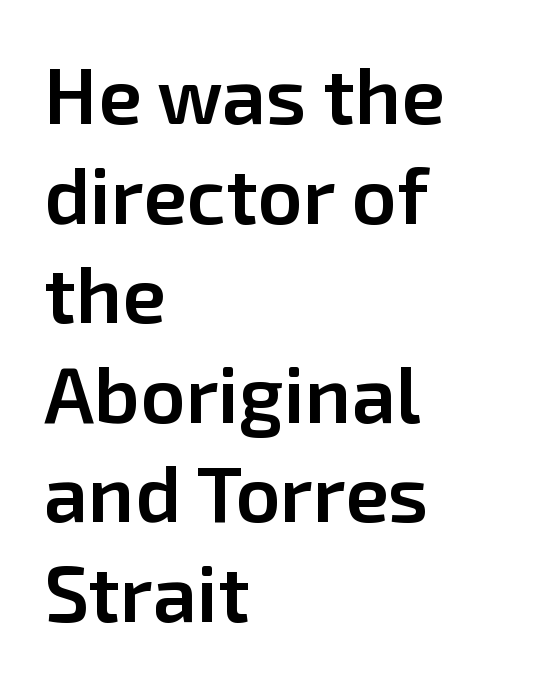
{"serif": "no", "italic": "no", "bold": "semi", "weight": "semibold", "width": "normal", "stroke_contrast": "low", "x_height": "medium", "monospaced": "no", "underline": "no", "align": "left", "line_spacing": "normal", "line_spacing_ratio": 1.26, "letter_spacing": "normal", "letter_spacing_em": 0.0, "glyph_px": 79}
